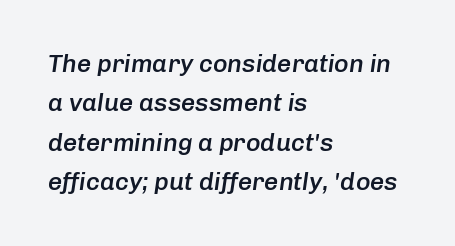
Each line starts at the same left margin while the right side varies. Firm but not heavy-handed strokes: this text is semibold. The letters are slanted; this is an italic face. These lines sit exactly where default settings would place them. The line texture is even and compact thanks to regular tracking.
